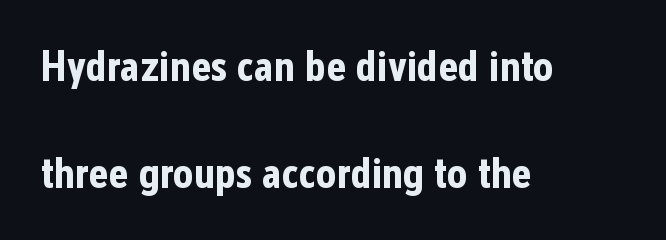
The image shows 43 px bold, condensed sans-serif type, upright; set left-aligned, loose line spacing (2.48x), normal letter spacing, not underlined; low stroke contrast and a medium x-height.
